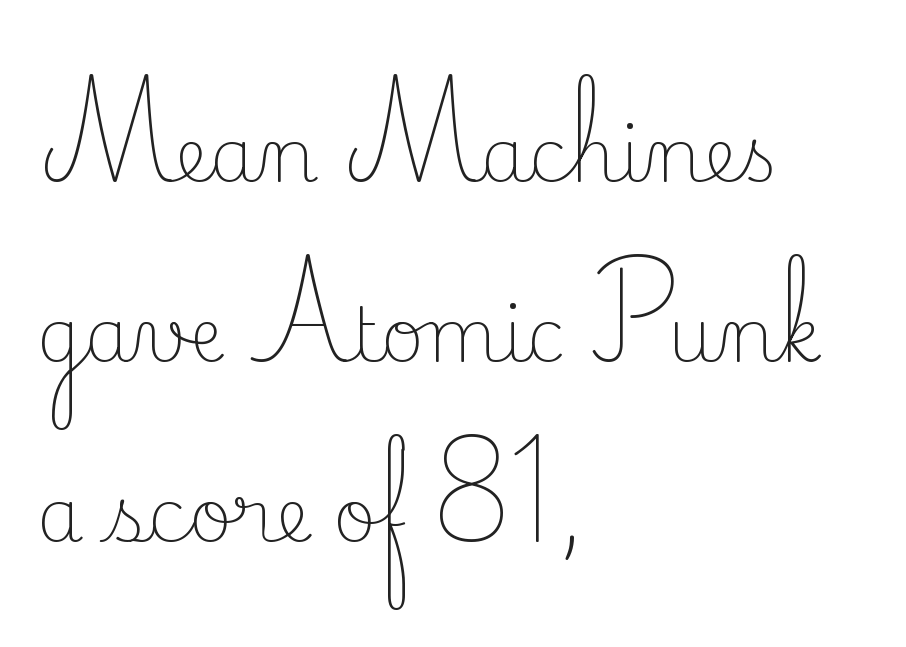
{"serif": "yes", "italic": "no", "bold": "no", "weight": "light", "width": "normal", "stroke_contrast": "low", "x_height": "small", "monospaced": "no", "underline": "no", "align": "left", "line_spacing": "loose", "line_spacing_ratio": 2.4, "letter_spacing": "normal", "letter_spacing_em": 0.0, "glyph_px": 75}
